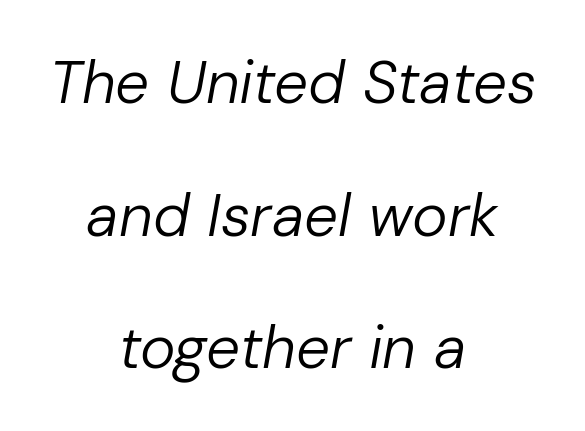
Q: Is the text bold? A: No.
Q: Is the text italic (slanted)? A: Yes, it leans right by about 10 degrees.
Q: Is the text underlined? A: No.
Q: How is the paragraph aligned? A: Centered.
Q: Is the spacing between letters normal or unusually wide? A: Normal.
Q: Is the spacing between lines tight, normal or loose? A: Loose.
Q: Width (condensed, normal, or wide)? A: Normal.
Q: Stroke contrast? A: Low.
Q: x-height? A: Medium.
Q: Monospaced? A: No.
